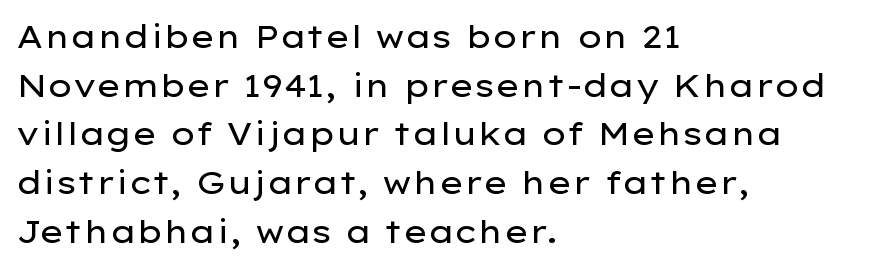
The image shows 32 px regular-weight, wide sans-serif type, upright; set left-aligned, normal line spacing (1.52x), normal letter spacing, not underlined; low stroke contrast and a medium x-height.
